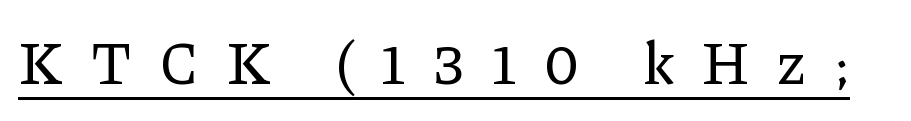
Q: Is the text italic (slanted)? A: No, it is upright.
Q: Is the typeface a serif or a sans-serif typeface? A: Serif.
Q: Is the text underlined? A: Yes.
Q: Is the spacing between letters normal or unusually wide? A: Unusually wide.
Q: Width (condensed, normal, or wide)? A: Normal.
Q: Stroke contrast? A: Low.
Q: x-height? A: Medium.
Q: Monospaced? A: No.
